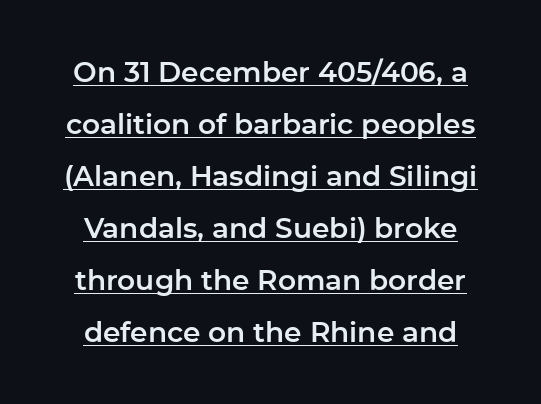
{"serif": "no", "italic": "no", "width": "normal", "stroke_contrast": "low", "x_height": "medium", "monospaced": "no", "underline": "yes", "line_spacing_ratio": 1.86, "letter_spacing": "normal", "letter_spacing_em": 0.0, "glyph_px": 28}
